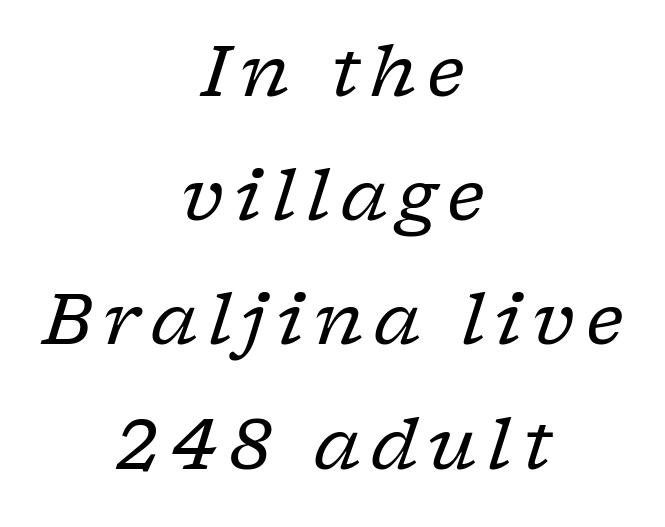
The image shows 71 px regular-weight serif type, italic (leaning right); set centered, line spacing 1.75x, not underlined; low stroke contrast and a medium x-height.
